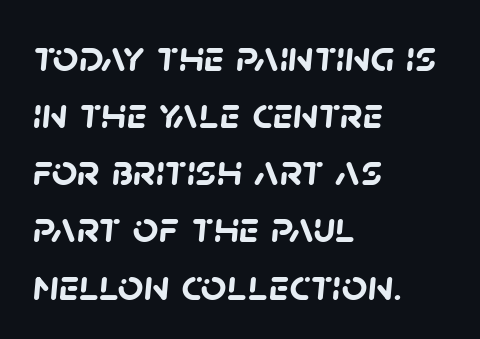
Looks like regular typesetting: each glyph gets only the width it needs. Look at the tracking — it's just the regular setting, nothing added. This rendering features lettering with no underline. These lines are set flush left with a ragged right edge.
